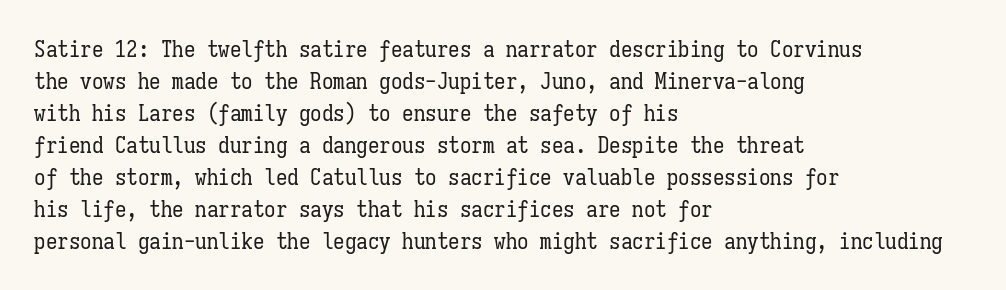
The image shows 23 px text type, upright; set left-aligned, normal line spacing (1.39x), normal letter spacing, not underlined.
